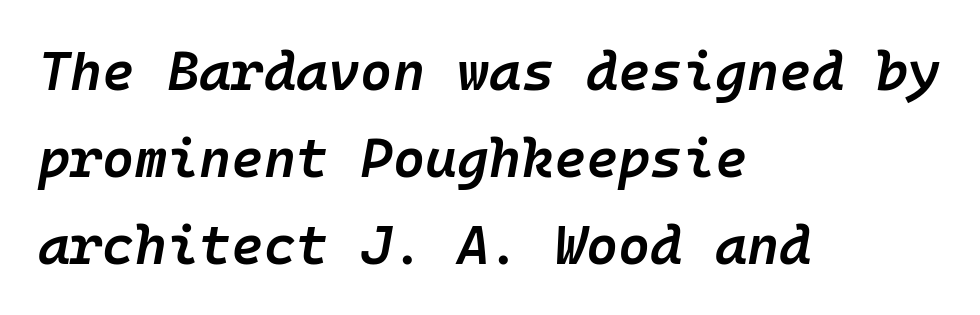
The lettering tilts uniformly, giving the passage an italic look. Whoever set this chose a conventional vertical rhythm. The passage shown is typed in a monospace face where columns stay perfectly aligned. Strokes here are thickened, but only to semibold level. No word sits above an underline.
